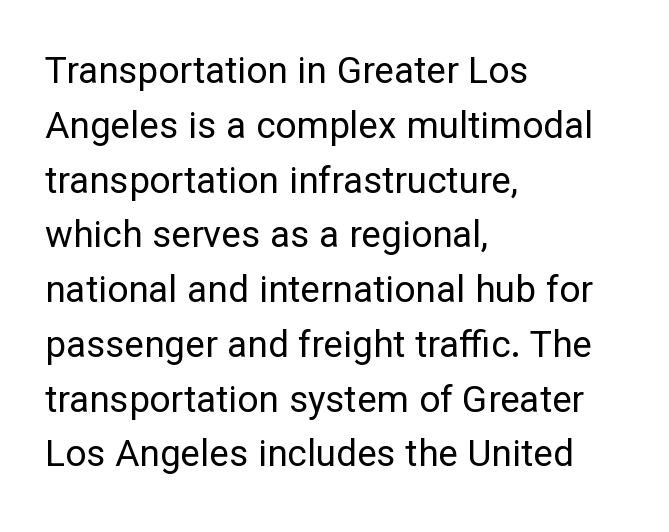
This sample has the flowing, uneven cadence of proportional lettering. Classification — sans serif. Is the type heavy? It reads as light-to-regular instead. Is the letter spacing exaggerated? No — it looks like the ordinary default. Ordinary non-slanted type is in use. Each row of text sits above clean, open space.
